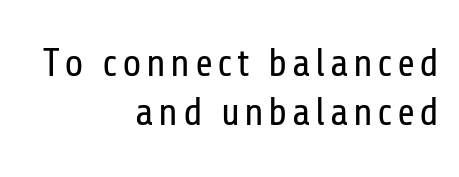
Q: Is the text bold? A: No.
Q: Is the text italic (slanted)? A: No, it is upright.
Q: Is the typeface a serif or a sans-serif typeface? A: Sans-serif.
Q: Is the text underlined? A: No.
Q: How is the paragraph aligned? A: Right-aligned.
Q: Is the spacing between lines tight, normal or loose? A: Normal.
Q: Width (condensed, normal, or wide)? A: Condensed.
Q: Stroke contrast? A: Low.
Q: x-height? A: Medium.
Q: Monospaced? A: No.
